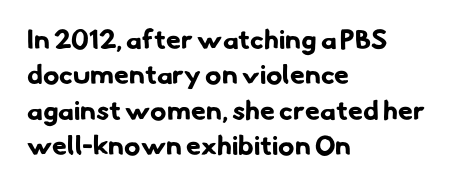
Q: Is the text bold? A: Yes.
Q: Is the text underlined? A: No.
Q: How is the paragraph aligned? A: Left-aligned.
Q: Is the spacing between letters normal or unusually wide? A: Normal.
Q: Is the spacing between lines tight, normal or loose? A: Normal.
